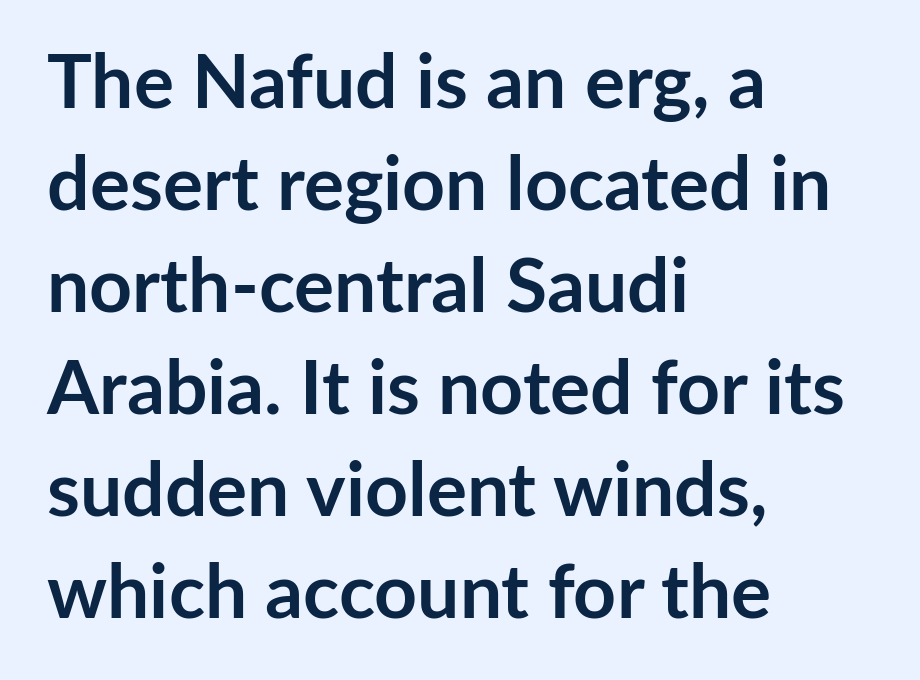
Evenly set lines give the paragraph a standard silhouette. Rule under the text: the space is simply empty. Are there feet on the stems? There aren't — it's a sans. You could call the tracking neutral — neither tight nor loose. Typographic density is high because the face is bold. Character widths vary here, with narrow letters taking less room than wide ones.
